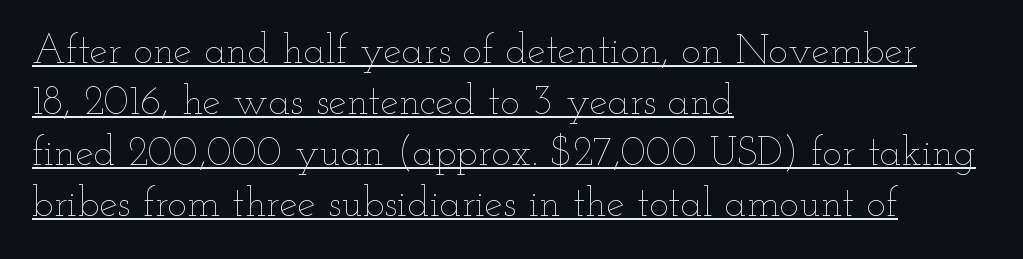
The image shows 41 px thin, wide type, upright; set left-aligned, line spacing 1.24x, normal letter spacing, underlined; low stroke contrast and a small x-height.
